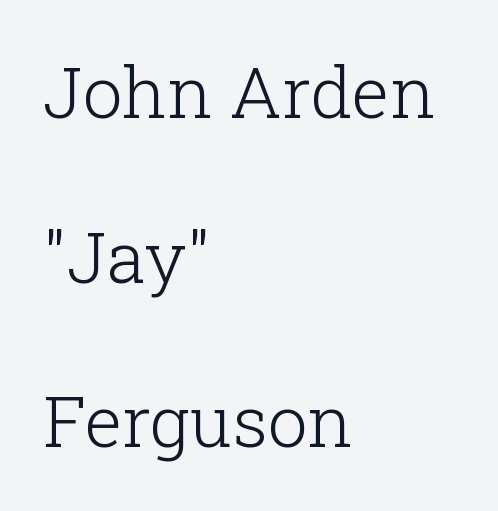
Q: Is the text bold? A: No.
Q: Is the text italic (slanted)? A: No, it is upright.
Q: Is the typeface a serif or a sans-serif typeface? A: Serif.
Q: Is the text underlined? A: No.
Q: How is the paragraph aligned? A: Left-aligned.
Q: Is the spacing between letters normal or unusually wide? A: Normal.
Q: Is the spacing between lines tight, normal or loose? A: Loose.
Q: Width (condensed, normal, or wide)? A: Normal.
Q: Stroke contrast? A: Low.
Q: x-height? A: Medium.
Q: Monospaced? A: No.
